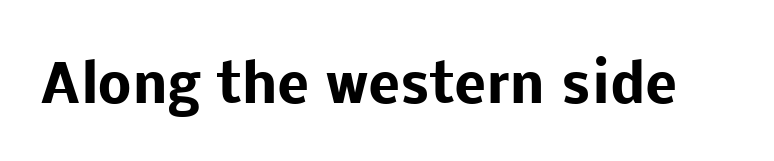
Chunky letters — that's bold for sure. Has an underline been added? It has not. Does extra space separate the letters? No, they use regular spacing. This sample has the flowing, uneven cadence of proportional lettering. Are there feet on the stems? There aren't — it's a sans. This sample uses an upright cut, with every glyph sitting square on the baseline.
